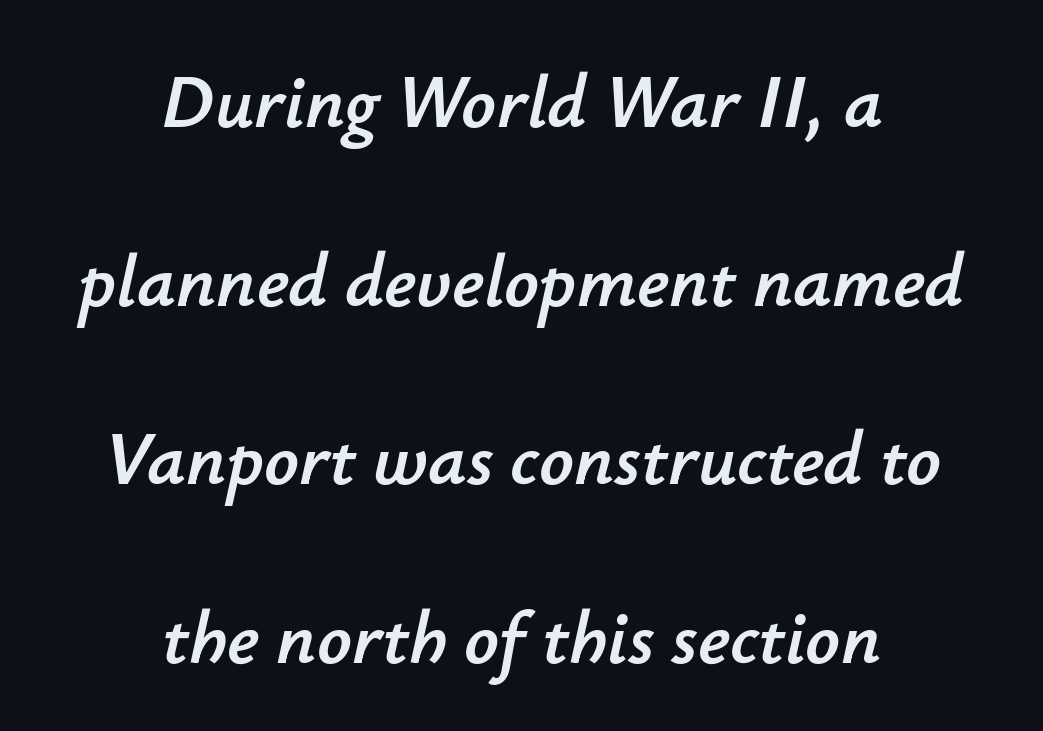
{"italic": "yes", "lean": "right", "slant_degrees": 12, "width": "normal", "stroke_contrast": "low", "x_height": "small", "monospaced": "no", "underline": "no", "align": "center", "line_spacing": "loose", "line_spacing_ratio": 2.35, "letter_spacing": "normal", "letter_spacing_em": 0.0, "glyph_px": 76}
